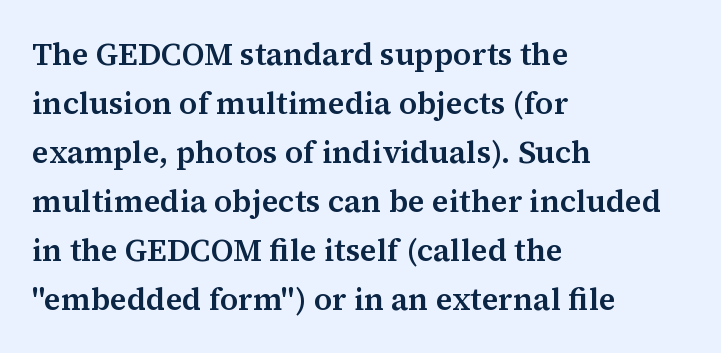
The image shows 31 px serif type, upright; set left-aligned, normal line spacing (1.58x), normal letter spacing, not underlined; medium stroke contrast and a medium x-height.
